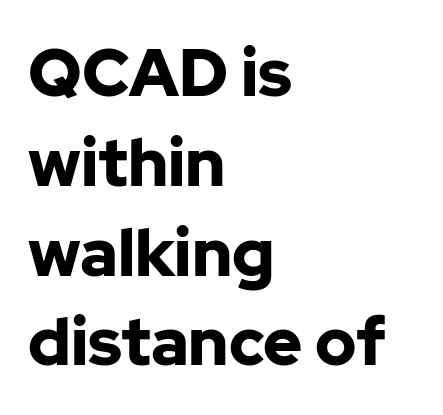
{"serif": "no", "italic": "no", "bold": "yes", "weight": "bold", "width": "normal", "stroke_contrast": "low", "x_height": "medium", "monospaced": "no", "underline": "no", "align": "left", "line_spacing": "normal", "line_spacing_ratio": 1.36, "letter_spacing": "normal", "letter_spacing_em": 0.0, "glyph_px": 66}
